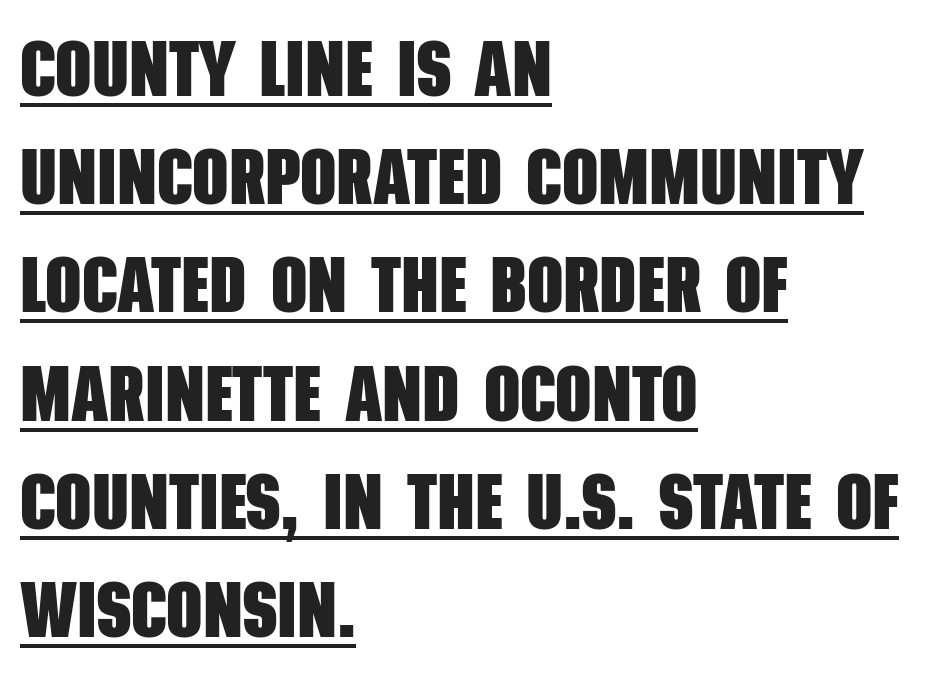
The passage shown has conventional tracking throughout. Does the copy run flush right? No — it runs flush left. In terms of letterform style, serifs are entirely absent. The font is running at its bold setting.
